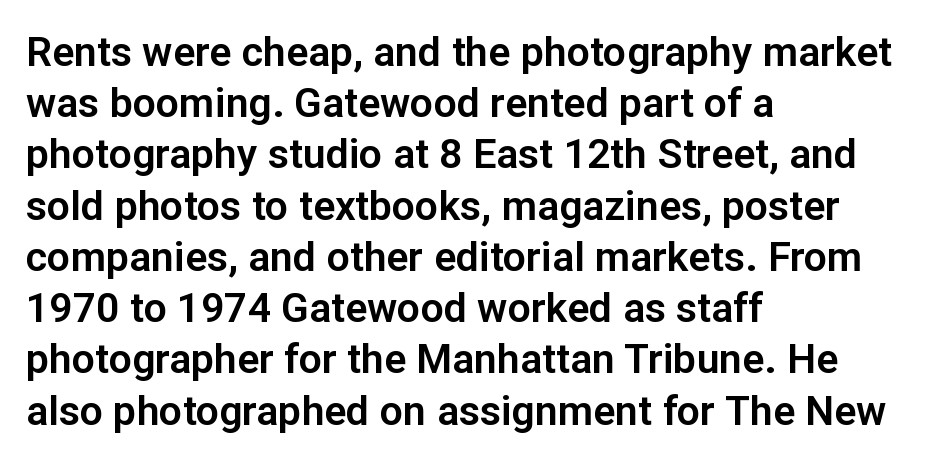
The image shows 41 px sans-serif type, upright; set left-aligned, normal line spacing (1.25x), normal letter spacing, not underlined; low stroke contrast and a medium x-height.
